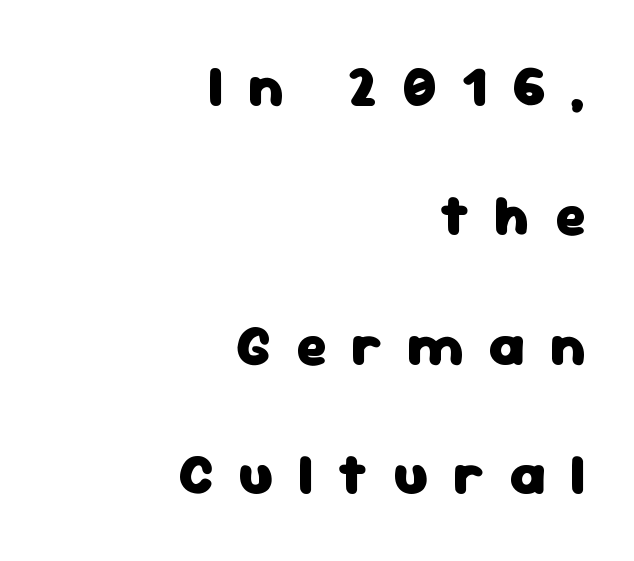
Note: no serifs on the glyphs. This rendering uses right alignment, leaving the left contour irregular. Characters follow at a spacing far wider than the type designer built in. A typesetter would call this proportional, since set widths differ per character.
